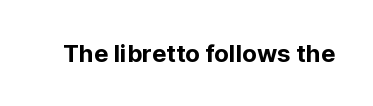
The image shows 24 px text type, upright; set normal letter spacing, not underlined.
